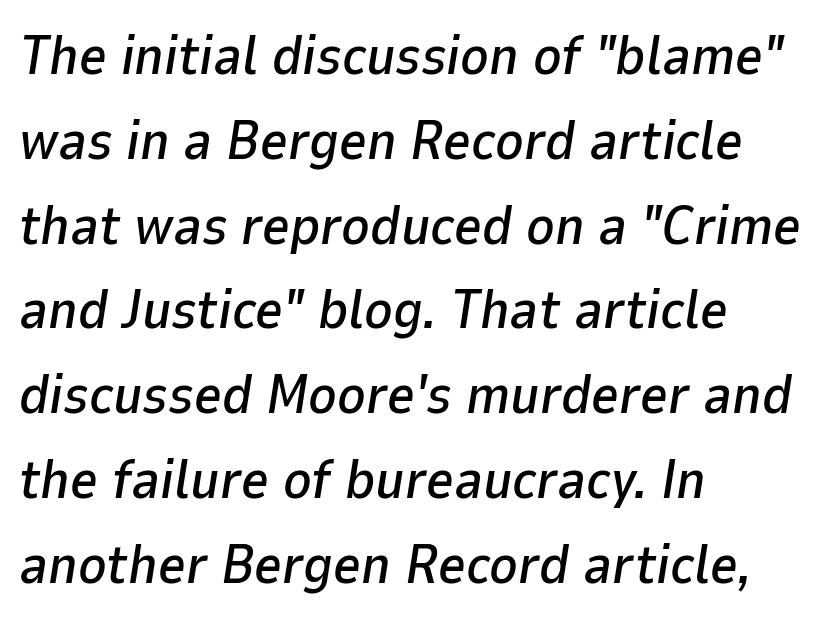
{"italic": "yes", "lean": "right", "slant_degrees": 9, "width": "normal", "stroke_contrast": "low", "x_height": "medium", "monospaced": "no", "underline": "no", "align": "left", "line_spacing": "normal", "line_spacing_ratio": 1.57, "letter_spacing": "normal", "letter_spacing_em": 0.0, "glyph_px": 54}
